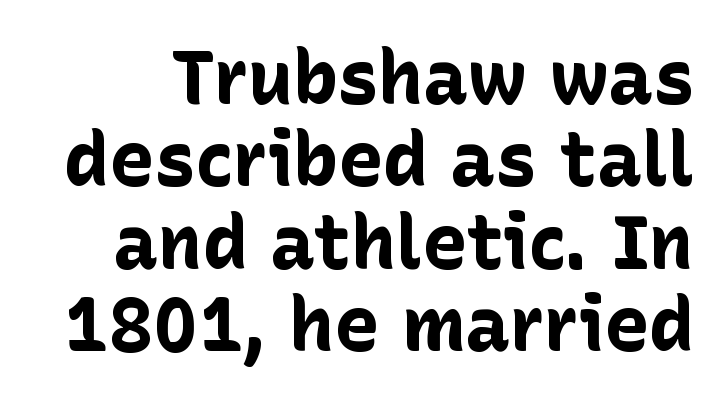
The letters are bold, with thick, heavy strokes. The letters stand straight up with perfectly vertical stems. The rendering uses a small line-height, squeezing the rows. Varying glyph widths throughout — classic text-font behaviour. Grotesque or geometric, the face here clearly has no serifs. Descenders hang freely into open space.
